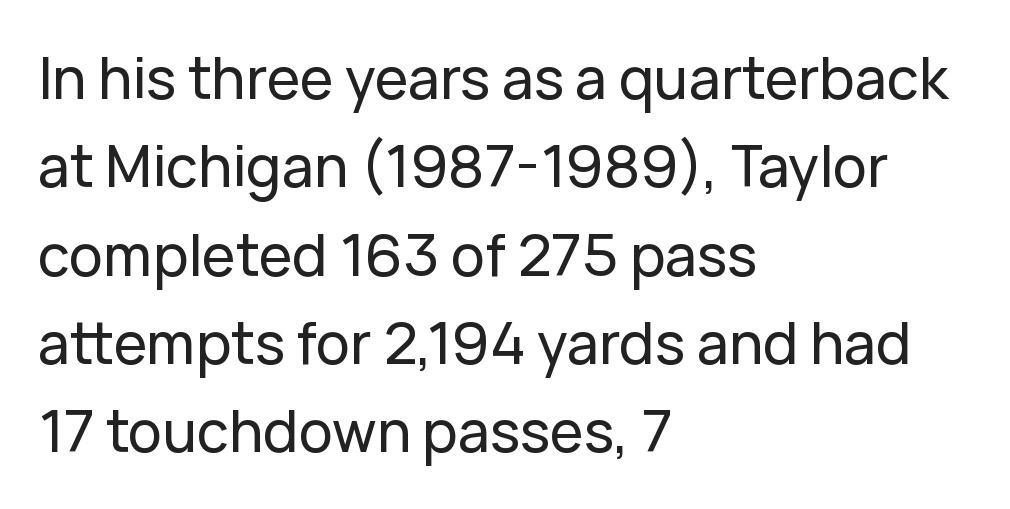
Q: Is the text italic (slanted)? A: No, it is upright.
Q: Is the typeface a serif or a sans-serif typeface? A: Sans-serif.
Q: Is the text underlined? A: No.
Q: How is the paragraph aligned? A: Left-aligned.
Q: Is the spacing between letters normal or unusually wide? A: Normal.
Q: Is the spacing between lines tight, normal or loose? A: Normal.
Q: Width (condensed, normal, or wide)? A: Normal.
Q: Stroke contrast? A: Low.
Q: x-height? A: Medium.
Q: Monospaced? A: No.
